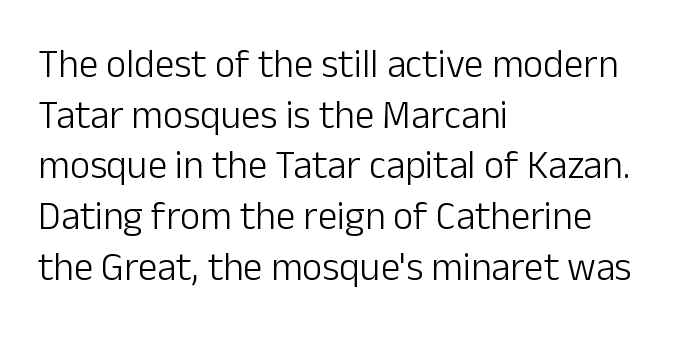
Q: Is the text bold? A: No.
Q: Is the text italic (slanted)? A: No, it is upright.
Q: Is the typeface a serif or a sans-serif typeface? A: Sans-serif.
Q: Is the text underlined? A: No.
Q: How is the paragraph aligned? A: Left-aligned.
Q: Is the spacing between letters normal or unusually wide? A: Normal.
Q: Is the spacing between lines tight, normal or loose? A: Normal.
Q: Width (condensed, normal, or wide)? A: Normal.
Q: Stroke contrast? A: Low.
Q: x-height? A: Medium.
Q: Monospaced? A: No.
